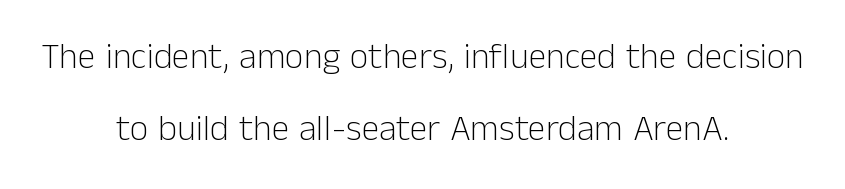
The image shows 36 px light sans-serif type, upright; set centered, loose line spacing (2.01x), normal letter spacing, not underlined; low stroke contrast and a medium x-height.
